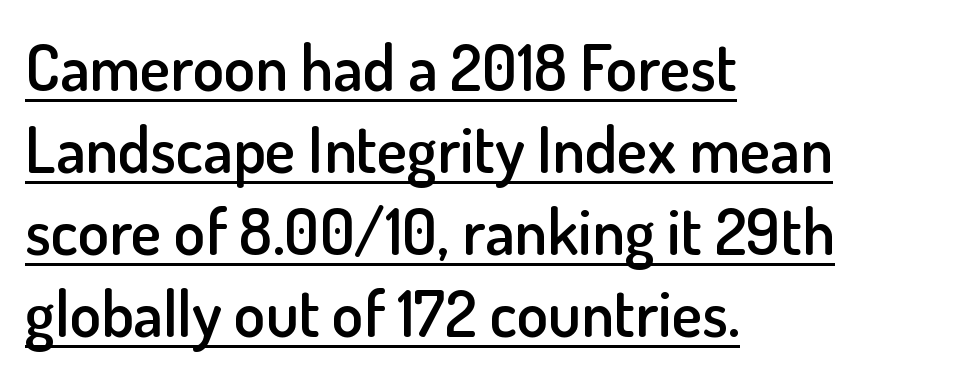
Think of a printed novel: that variable character pitch is what you see here. Standard letterfit; no display-style spreading of the glyphs. The typography opts for an upright posture over an oblique one. The type family on display is of the sans-serif kind. Underline: present. The vertical gap from one line to the next is medium.
